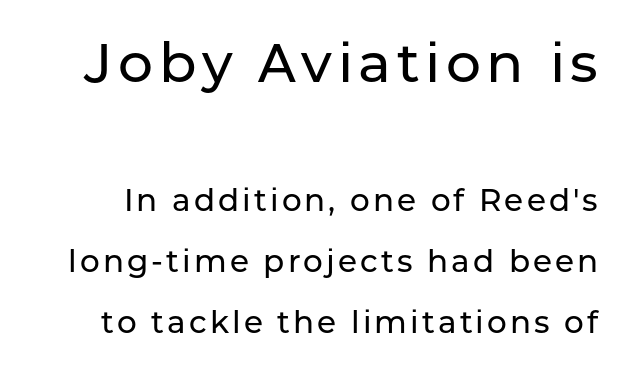
{"serif": "no", "italic": "no", "width": "normal", "stroke_contrast": "low", "x_height": "medium", "monospaced": "no", "underline": "no", "line_spacing": "loose", "line_spacing_ratio": 1.97, "larger_block": "first", "size_ratio": 1.77, "glyph_px": 55}
